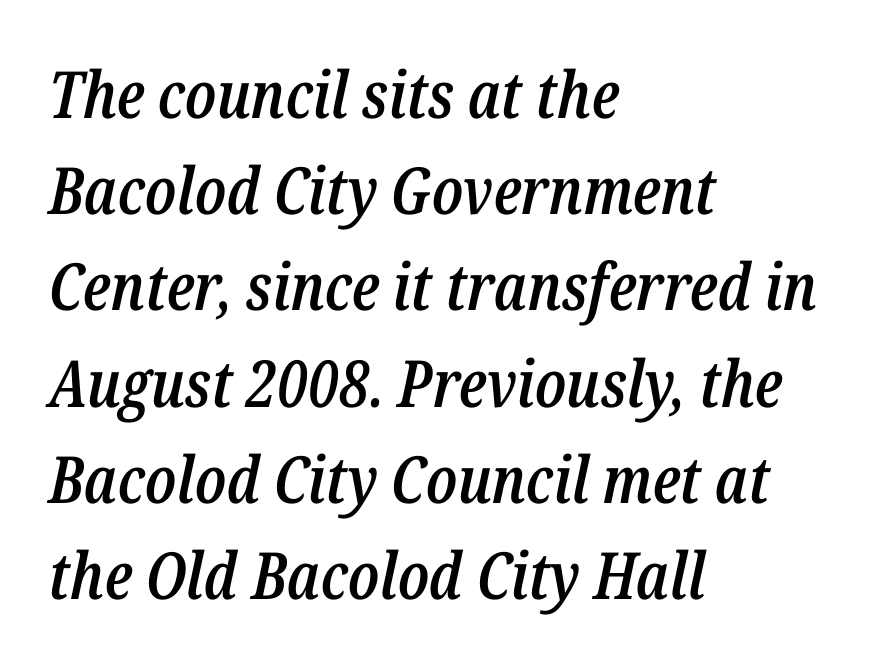
{"italic": "yes", "lean": "right", "slant_degrees": 12, "bold": "semi", "weight": "semibold", "width": "condensed", "stroke_contrast": "low", "x_height": "medium", "monospaced": "no", "underline": "no", "align": "left", "line_spacing": "normal", "line_spacing_ratio": 1.48, "letter_spacing": "normal", "letter_spacing_em": 0.0, "glyph_px": 65}
